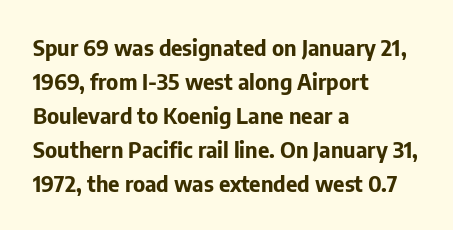
The image shows 22 px bold type, upright; set left-aligned, normal line spacing (1.54x), normal letter spacing, not underlined.
